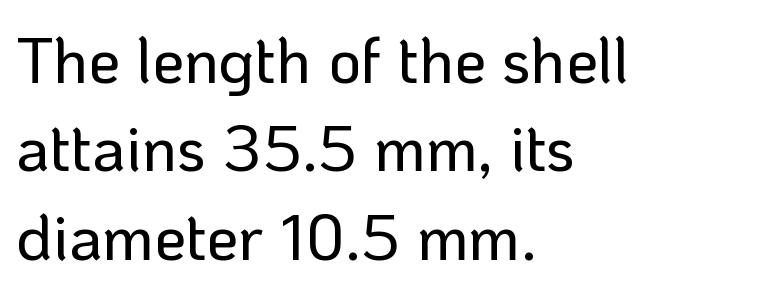
The image shows 64 px sans-serif type, upright; set left-aligned, normal line spacing (1.38x), normal letter spacing, not underlined; low stroke contrast and a medium x-height.
